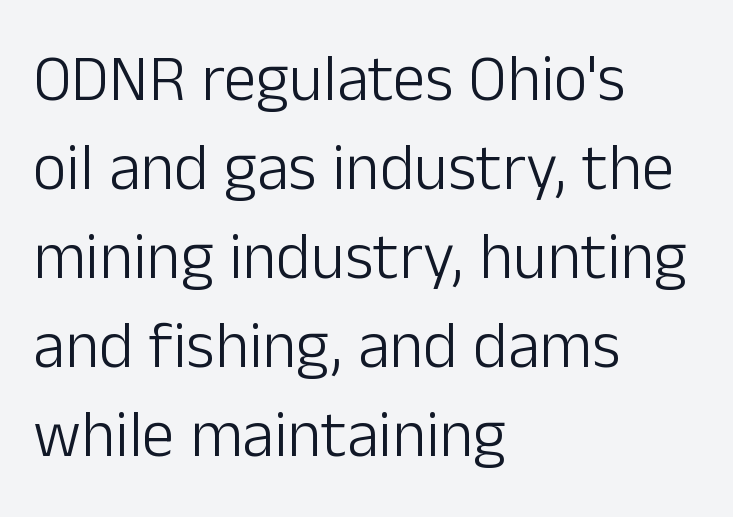
The gap between lines stays unmarked. Students, note that the glyphs here touch the page at normal intervals. Layout note: lines flush left. Are there feet on the stems? There aren't — it's a sans. Honestly, the row spacing looks completely unremarkable.
